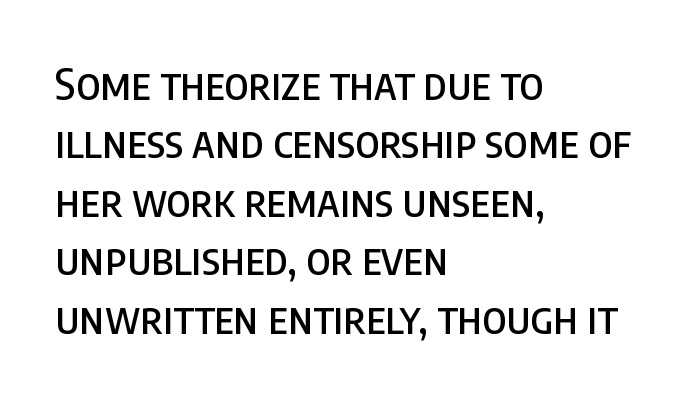
{"serif": "no", "italic": "no", "width": "condensed", "stroke_contrast": "low", "x_height": "large", "monospaced": "no", "underline": "no", "align": "left", "line_spacing": "normal", "line_spacing_ratio": 1.36, "letter_spacing": "normal", "letter_spacing_em": 0.0, "glyph_px": 43}
